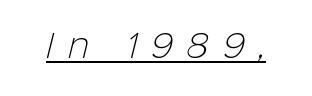
The image shows 31 px light sans-serif type; set unusually wide letter spacing (+0.46 em), underlined; low stroke contrast and a medium x-height.
